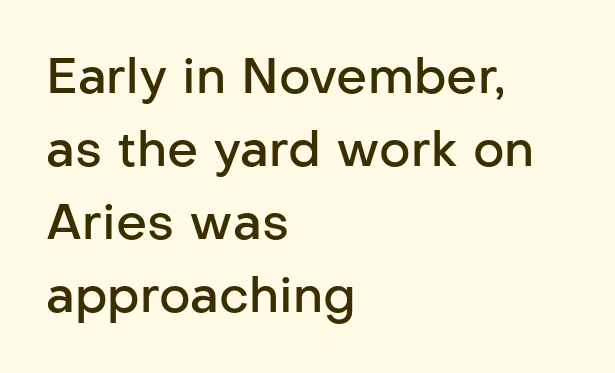
The image shows 49 px semibold sans-serif type, upright; set left-aligned, normal line spacing (1.49x), normal letter spacing, not underlined; low stroke contrast and a medium x-height.
